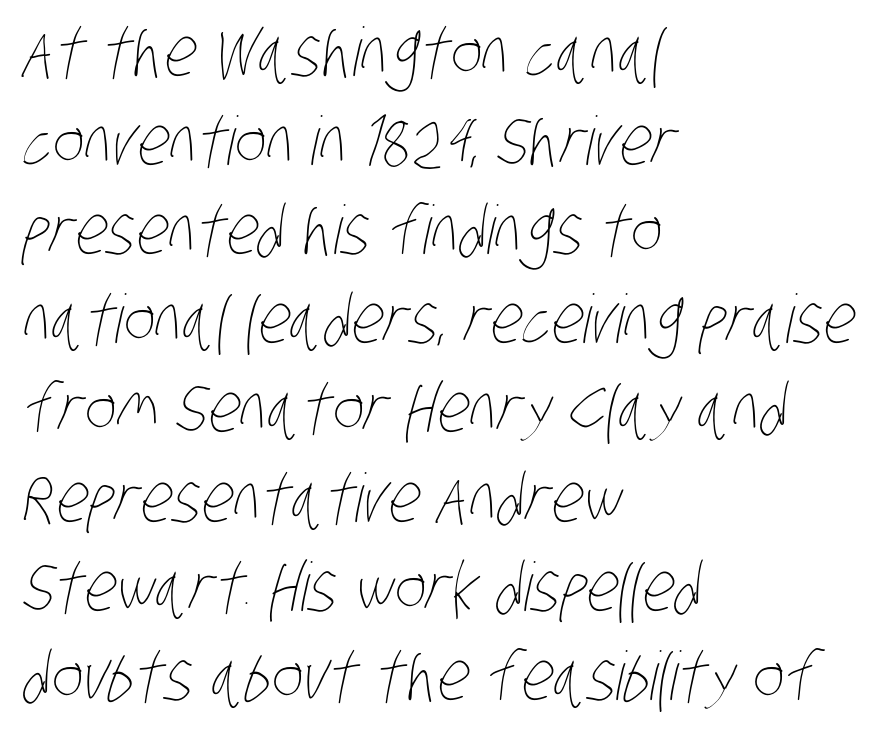
The image shows 67 px thin, condensed type; set left-aligned, normal line spacing (1.33x), normal letter spacing, not underlined; low stroke contrast and a large x-height.
